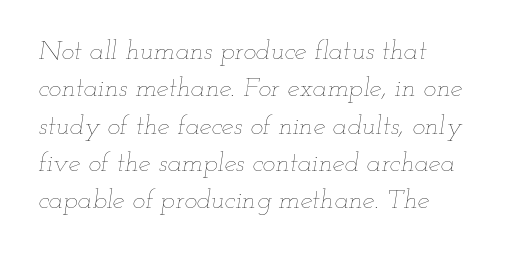
The image shows 27 px text type, italic (leaning right); set left-aligned, normal line spacing (1.38x), normal letter spacing, not underlined.
